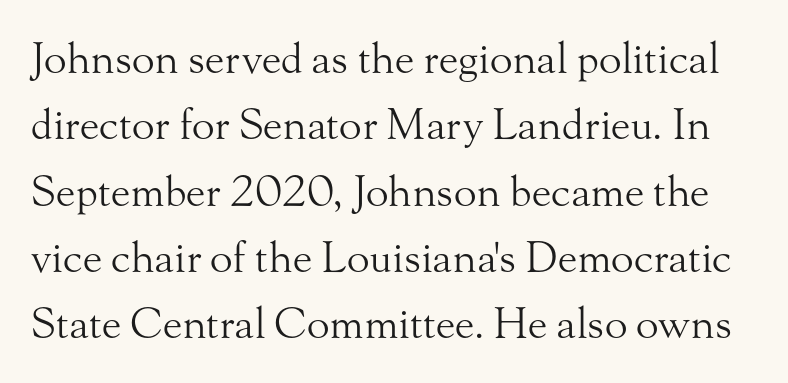
The image shows 42 px light serif type, upright; set normal line spacing (1.58x), normal letter spacing, not underlined; medium stroke contrast and a small x-height.
